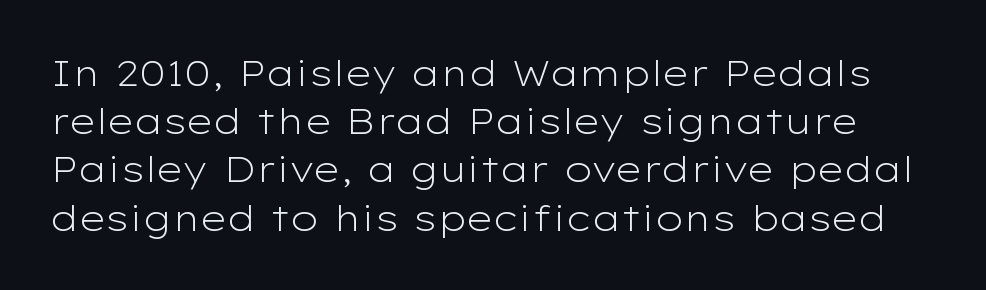
Unlike a traditional serif, this face leaves its strokes unadorned. The passage shown is typed in a proportional face where columns would drift. The lines sit at an ordinary, default distance from one another. Think standard paragraph weight, or any step lighter than that. Anything drawn beneath the words? Only blank space.
